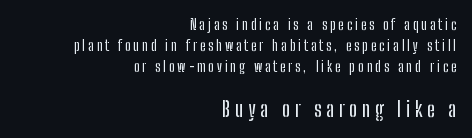
It's the straight-up-and-down kind of type. Type without underlining. Vertically, the passage feels balanced, rows spaced as you'd expect. A student would call this right alignment; a typographer would say flush right, rag left. The lower block of text is set noticeably larger than the block above it.
